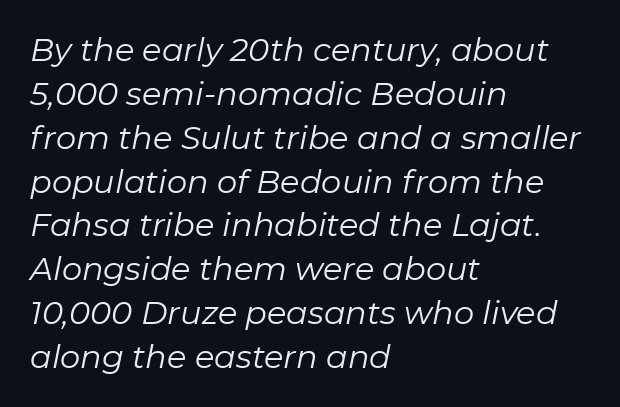
Q: Is the text bold? A: No.
Q: Is the text italic (slanted)? A: Yes, it leans right by about 11 degrees.
Q: Is the text underlined? A: No.
Q: How is the paragraph aligned? A: Left-aligned.
Q: Is the spacing between letters normal or unusually wide? A: Normal.
Q: Is the spacing between lines tight, normal or loose? A: Normal.
Q: Width (condensed, normal, or wide)? A: Normal.
Q: Stroke contrast? A: Low.
Q: x-height? A: Medium.
Q: Monospaced? A: No.
